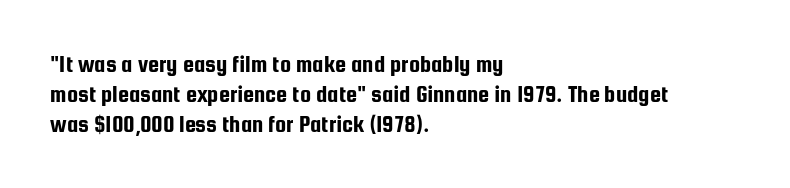
{"italic": "no", "underline": "no", "align": "left", "line_spacing_ratio": 1.21, "letter_spacing": "normal", "letter_spacing_em": 0.0, "glyph_px": 25}
